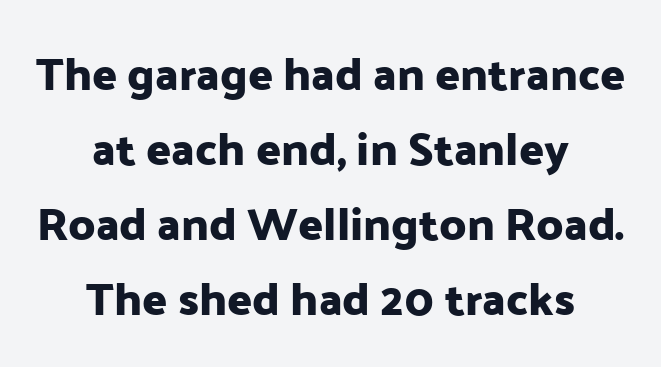
{"serif": "no", "italic": "no", "width": "normal", "stroke_contrast": "low", "x_height": "medium", "monospaced": "no", "underline": "no", "align": "center", "line_spacing": "normal", "line_spacing_ratio": 1.63, "letter_spacing": "normal", "letter_spacing_em": 0.0, "glyph_px": 46}
